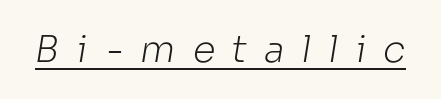
The image shows 37 px light sans-serif type; set unusually wide letter spacing (+0.46 em), underlined; low stroke contrast and a medium x-height.
